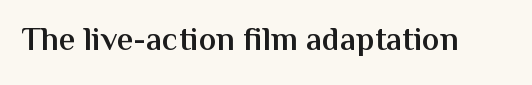
{"serif": "no", "italic": "no", "bold": "semi", "weight": "semibold", "width": "normal", "stroke_contrast": "medium", "x_height": "medium", "monospaced": "no", "underline": "no", "letter_spacing": "normal", "letter_spacing_em": 0.0, "glyph_px": 33}
